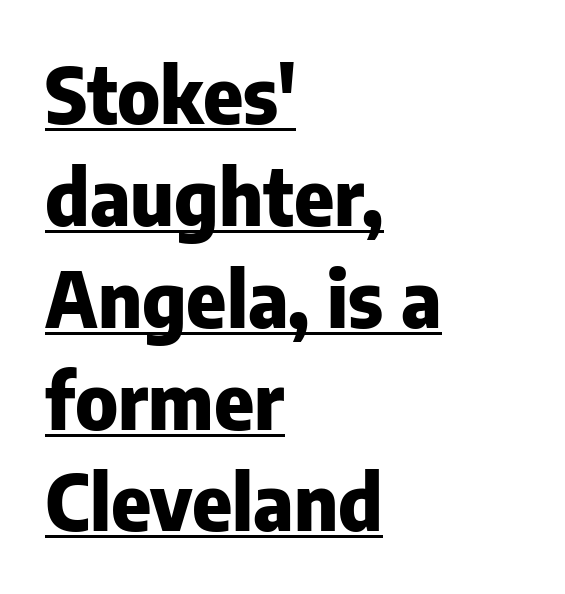
{"serif": "no", "italic": "no", "bold": "yes", "weight": "heavy", "width": "normal", "stroke_contrast": "low", "x_height": "medium", "monospaced": "no", "underline": "yes", "align": "left", "line_spacing": "normal", "line_spacing_ratio": 1.34, "letter_spacing": "normal", "letter_spacing_em": 0.0, "glyph_px": 76}
